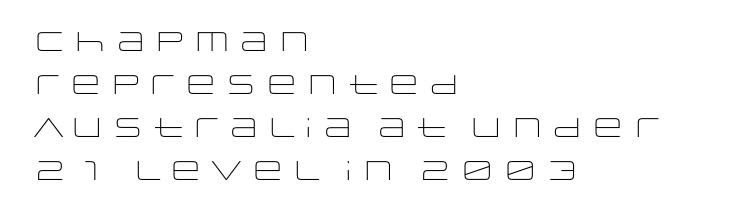
{"italic": "no", "bold": "no", "underline": "no", "align": "left", "line_spacing": "normal", "line_spacing_ratio": 1.59, "letter_spacing": "normal", "letter_spacing_em": 0.0, "glyph_px": 27}
